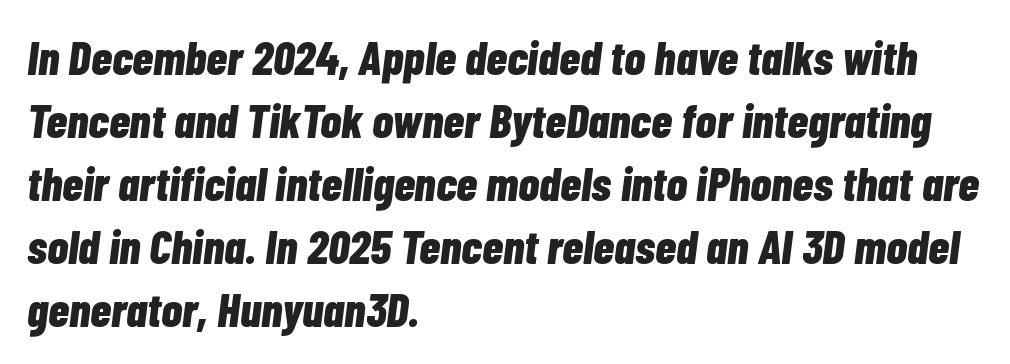
The image shows 48 px bold, condensed type, italic (leaning right); set left-aligned, normal line spacing (1.31x), normal letter spacing, not underlined; low stroke contrast and a medium x-height.
